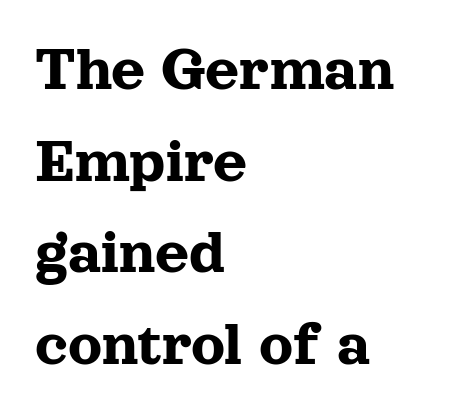
Q: Is the text italic (slanted)? A: No, it is upright.
Q: Is the typeface a serif or a sans-serif typeface? A: Serif.
Q: Is the text underlined? A: No.
Q: How is the paragraph aligned? A: Left-aligned.
Q: Is the spacing between letters normal or unusually wide? A: Normal.
Q: Is the spacing between lines tight, normal or loose? A: Normal.
Q: Width (condensed, normal, or wide)? A: Normal.
Q: x-height? A: Medium.
Q: Monospaced? A: No.
